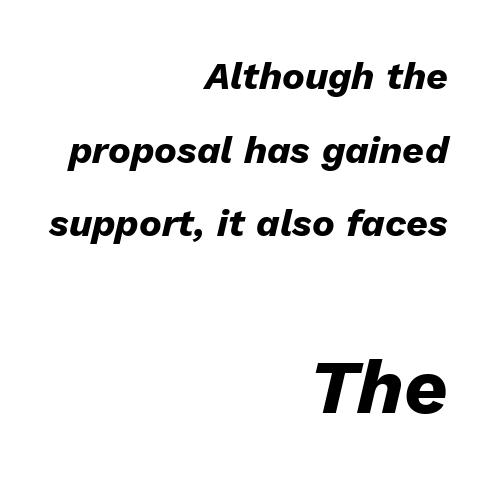
Q: Is the text bold? A: Yes.
Q: Is the text italic (slanted)? A: Yes, it leans right by about 13 degrees.
Q: Is the text underlined? A: No.
Q: How is the paragraph aligned? A: Right-aligned.
Q: Is the spacing between letters normal or unusually wide? A: Normal.
Q: Is the spacing between lines tight, normal or loose? A: Loose.
Q: Which block of text is set in a larger size, the first (top) or the second (bottom)? A: The second (bottom) one.
Q: Width (condensed, normal, or wide)? A: Normal.
Q: Stroke contrast? A: Low.
Q: x-height? A: Medium.
Q: Monospaced? A: No.
